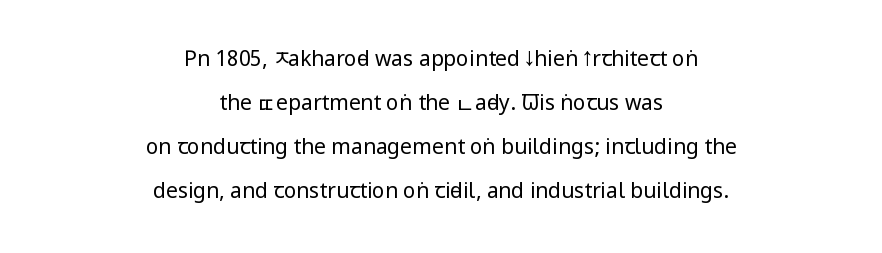
Q: Is the text bold? A: No.
Q: Is the text italic (slanted)? A: No, it is upright.
Q: Is the text underlined? A: No.
Q: How is the paragraph aligned? A: Centered.
Q: Is the spacing between letters normal or unusually wide? A: Normal.
Q: Is the spacing between lines tight, normal or loose? A: Loose.
